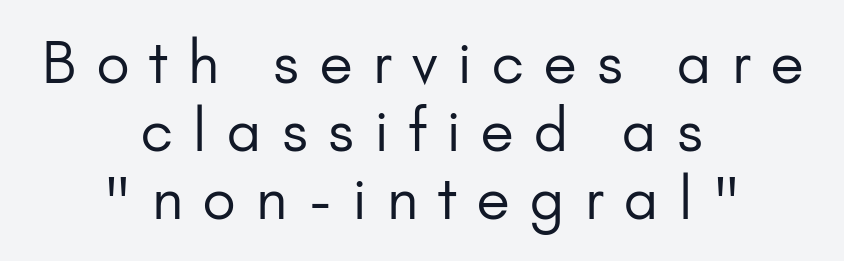
{"serif": "no", "italic": "no", "bold": "no", "weight": "regular", "width": "normal", "stroke_contrast": "low", "x_height": "small", "monospaced": "no", "underline": "no", "align": "center", "line_spacing_ratio": 1.19, "letter_spacing": "wide", "letter_spacing_em": 0.36, "glyph_px": 57}
